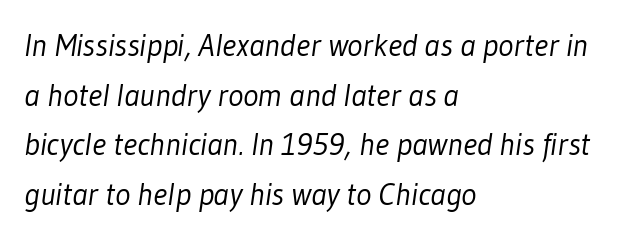
Q: Is the text bold? A: No.
Q: Is the typeface a serif or a sans-serif typeface? A: Sans-serif.
Q: Is the text underlined? A: No.
Q: How is the paragraph aligned? A: Left-aligned.
Q: Is the spacing between letters normal or unusually wide? A: Normal.
Q: Is the spacing between lines tight, normal or loose? A: Normal.
Q: Width (condensed, normal, or wide)? A: Condensed.
Q: Stroke contrast? A: Low.
Q: x-height? A: Medium.
Q: Monospaced? A: No.
